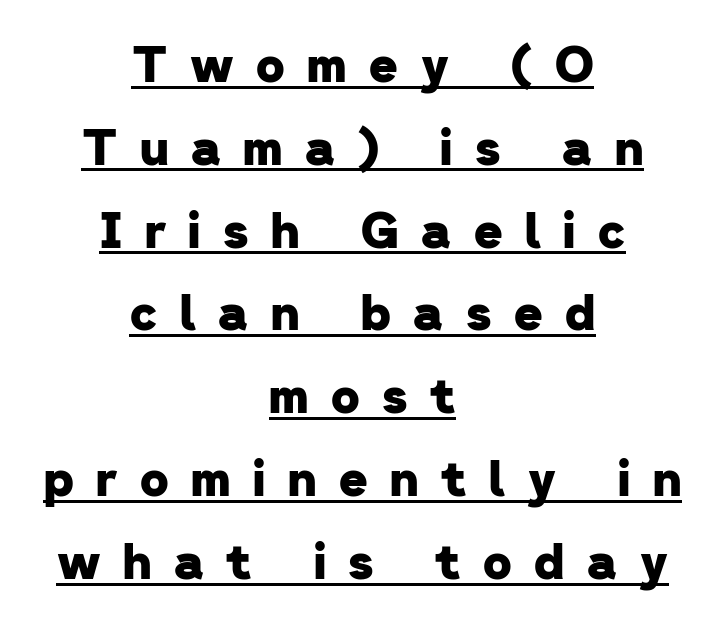
{"serif": "no", "bold": "yes", "weight": "heavy", "width": "normal", "stroke_contrast": "low", "x_height": "medium", "monospaced": "no", "underline": "yes", "align": "center", "line_spacing": "normal", "line_spacing_ratio": 1.69, "letter_spacing": "wide", "letter_spacing_em": 0.46, "glyph_px": 49}
